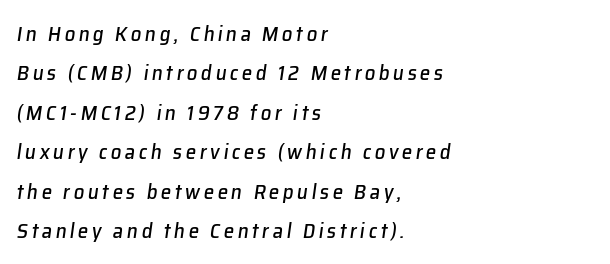
Every character sits at an angle, as italics do. These lines are set flush left with a ragged right edge. Plain, unruled lines of type.
